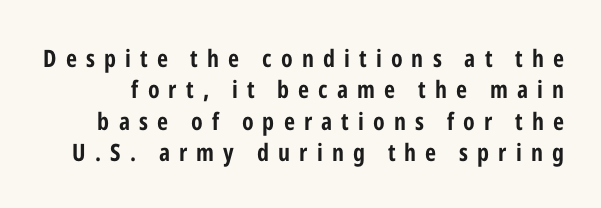
The image shows 24 px bold type, upright; set normal line spacing (1.31x), unusually wide letter spacing (+0.38 em), not underlined.
